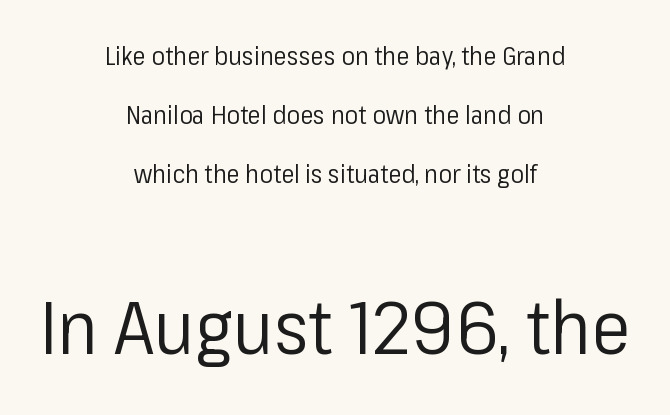
The image shows 74 px regular-weight sans-serif type, upright; set centered, loose line spacing (2.36x), normal letter spacing, not underlined; the second (bottom) block is 2.96x larger; low stroke contrast and a medium x-height.
